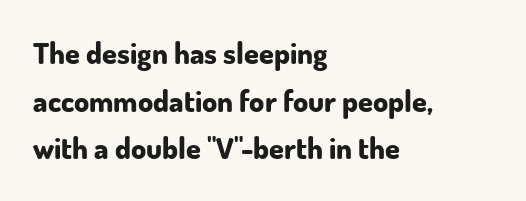
The image shows 30 px bold sans-serif type, upright; set left-aligned, normal line spacing (1.59x), normal letter spacing, not underlined; low stroke contrast and a small x-height.
